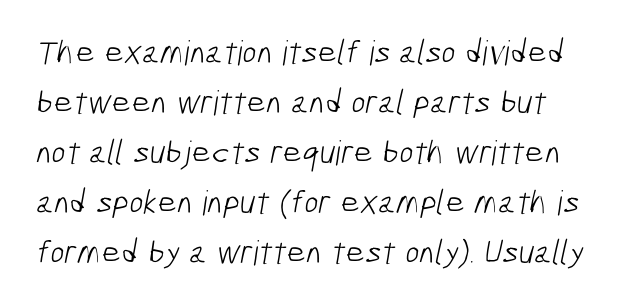
The image shows 34 px light, condensed sans-serif type; set normal line spacing (1.47x), normal letter spacing, not underlined; low stroke contrast and a medium x-height.
